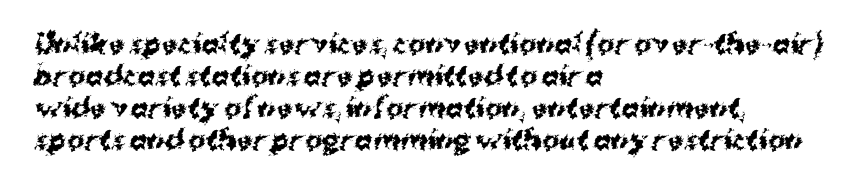
{"bold": "yes", "underline": "no", "align": "left", "line_spacing_ratio": 1.23, "letter_spacing": "normal", "letter_spacing_em": 0.0, "glyph_px": 26}
